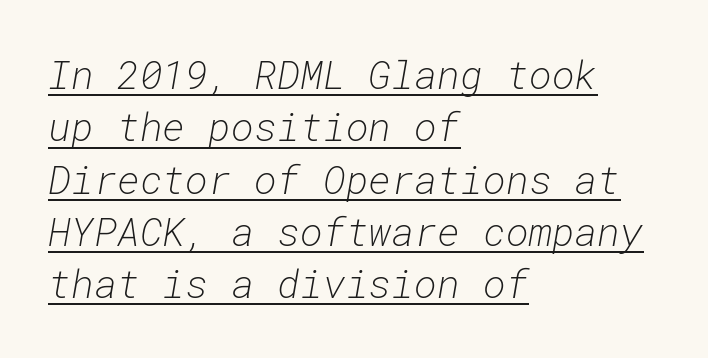
The lines in this sample share a left origin and differ only in where they stop. The passage shown leans; its letterforms are oblique. This rendering features underlined lettering. The rendering uses typewriter-style spacing with identical character cells. Horizontal bands of white between lines are of average thickness.
